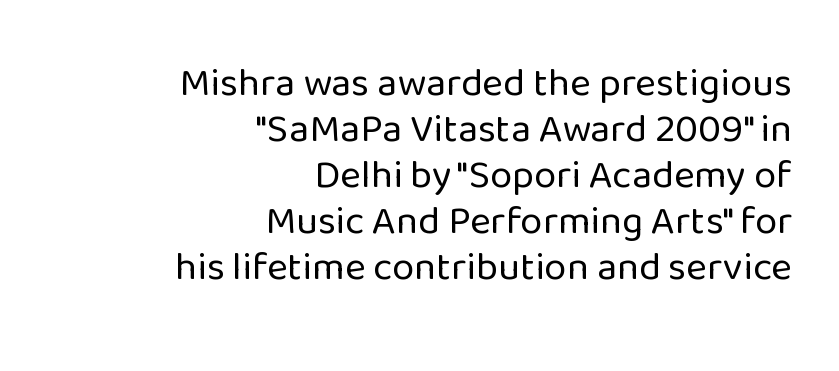
No word sits above an underline. The typesetter chose a ragged-left arrangement here. Think of a printed novel: that variable character pitch is what you see here. The typesetting does not lean heavy: it is not bold. Spacing between characters is what you'd get straight out of the box. Notice how the stems are strictly vertical — no italics here.
